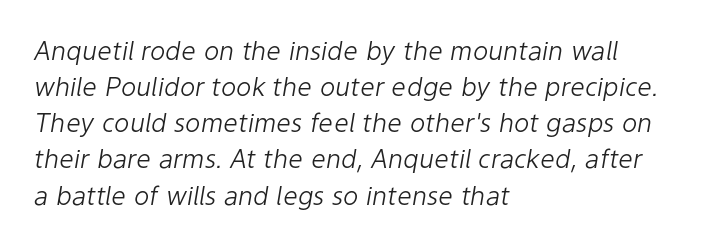
Q: Is the text bold? A: No.
Q: Is the text italic (slanted)? A: Yes, it leans right by about 9 degrees.
Q: Is the text underlined? A: No.
Q: How is the paragraph aligned? A: Left-aligned.
Q: Is the spacing between letters normal or unusually wide? A: Normal.
Q: Is the spacing between lines tight, normal or loose? A: Normal.
